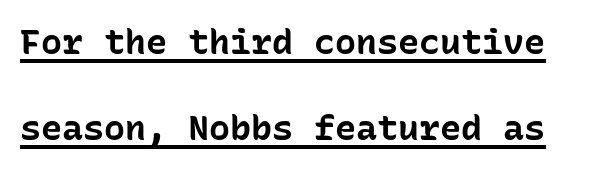
Q: Is the text bold? A: Yes.
Q: Is the text italic (slanted)? A: No, it is upright.
Q: Is the typeface a serif or a sans-serif typeface? A: Sans-serif.
Q: Is the text underlined? A: Yes.
Q: Is the spacing between letters normal or unusually wide? A: Normal.
Q: Is the spacing between lines tight, normal or loose? A: Loose.
Q: Width (condensed, normal, or wide)? A: Normal.
Q: Stroke contrast? A: Low.
Q: x-height? A: Medium.
Q: Monospaced? A: Yes.
